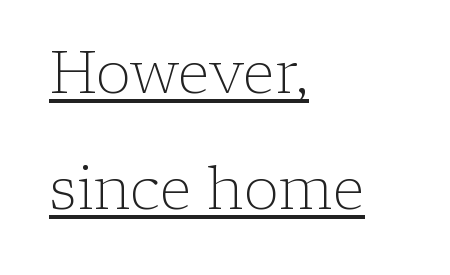
Q: Is the text bold? A: No.
Q: Is the text italic (slanted)? A: No, it is upright.
Q: Is the typeface a serif or a sans-serif typeface? A: Serif.
Q: Is the text underlined? A: Yes.
Q: How is the paragraph aligned? A: Left-aligned.
Q: Is the spacing between letters normal or unusually wide? A: Normal.
Q: Is the spacing between lines tight, normal or loose? A: Loose.
Q: Width (condensed, normal, or wide)? A: Normal.
Q: Stroke contrast? A: Low.
Q: x-height? A: Medium.
Q: Monospaced? A: No.
